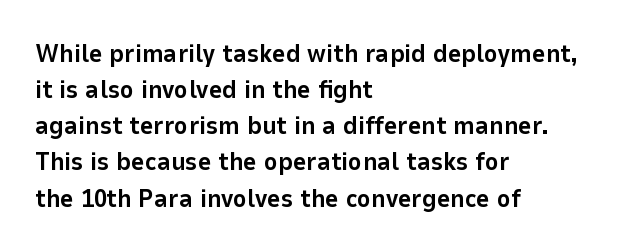
{"italic": "no", "bold": "yes", "underline": "no", "align": "left", "line_spacing": "normal", "line_spacing_ratio": 1.39, "letter_spacing": "normal", "letter_spacing_em": 0.0, "glyph_px": 26}
